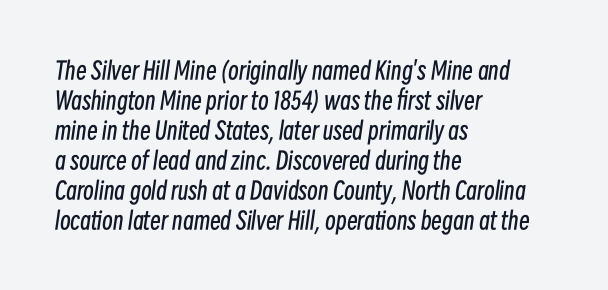
Q: Is the text bold? A: No.
Q: Is the text italic (slanted)? A: Yes, it leans right by about 8 degrees.
Q: Is the text underlined? A: No.
Q: How is the paragraph aligned? A: Left-aligned.
Q: Is the spacing between letters normal or unusually wide? A: Normal.
Q: Is the spacing between lines tight, normal or loose? A: Normal.
